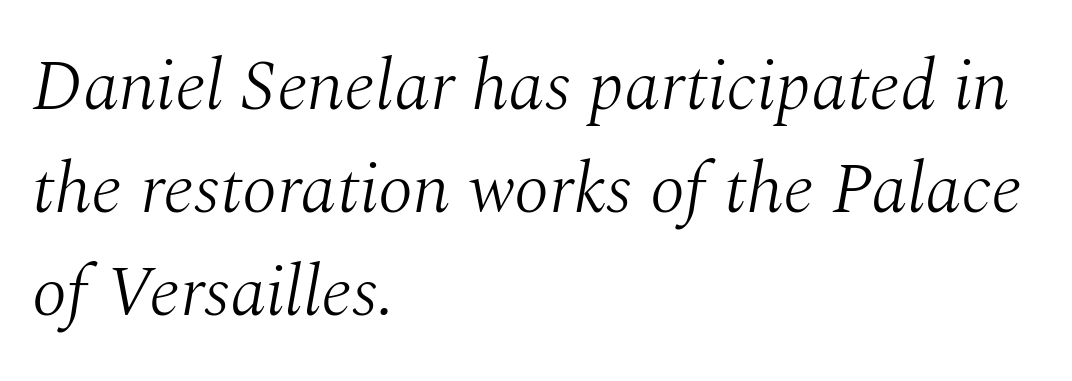
This rendering employs a face with finishing strokes, i.e., a serif. The weight would be labelled regular, book, light, or lighter still. Honestly, the letter spacing is just normal — you wouldn't notice it. The specimen reads as italic at a glance.
